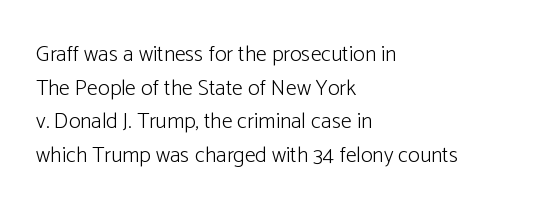
Unbolded letterforms with no extra heft. The letterforms sit shoulder to shoulder at normal distance. Line spacing here is normal. Glance below the letters and you will spot only blank space. Visually the block forms a straight wall on the left and a jagged coastline on the right.
